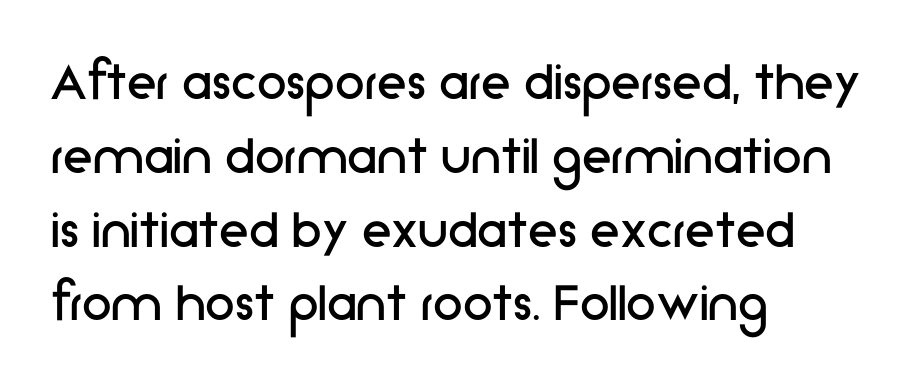
Letterform terminals end flat and unadorned throughout the passage. Underlining? Definitely not there. Note the varied advance widths — an 'i' is clearly narrower than an 'm'. Each stroke keeps to a modest, everyday thickness or less. What stands out about the letter spacing? Nothing — it is the standard amount. The specimen reads as upright at a glance.
